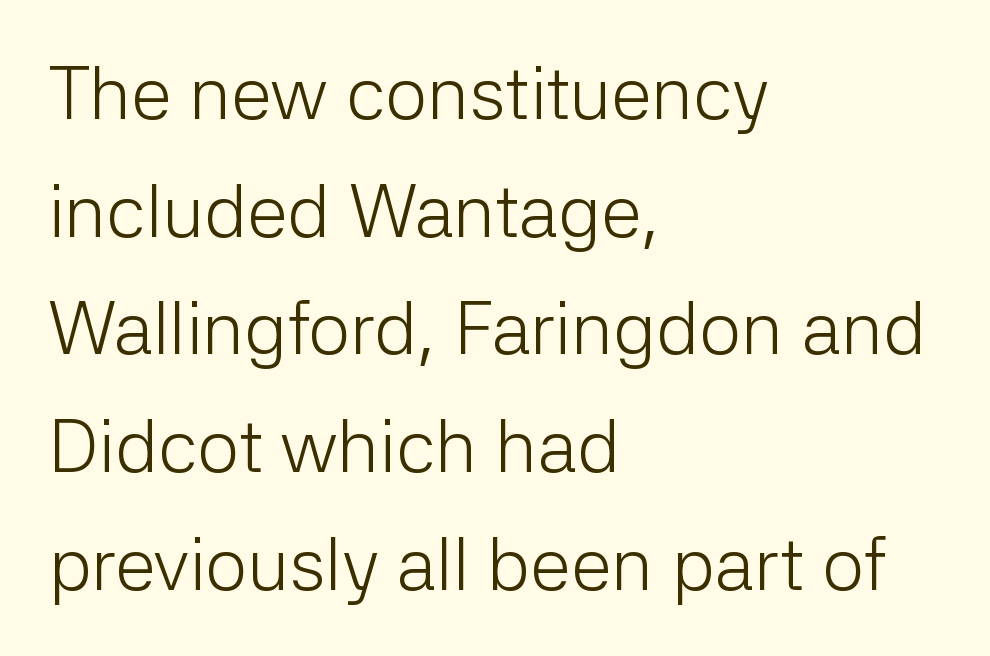
The image shows 74 px light sans-serif type, upright; set left-aligned, normal line spacing (1.59x), normal letter spacing, not underlined; low stroke contrast and a medium x-height.
